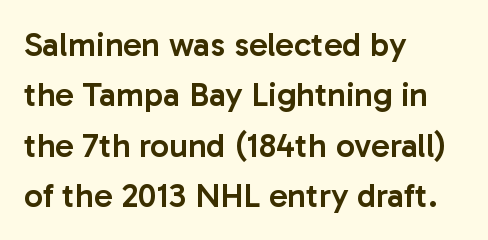
Standard letterfit; no display-style spreading of the glyphs. Italic? Not at all — the glyphs are vertical. Compared with a centered layout, this one pins lines to the left instead. Check the space under the baseline: it is left empty.
